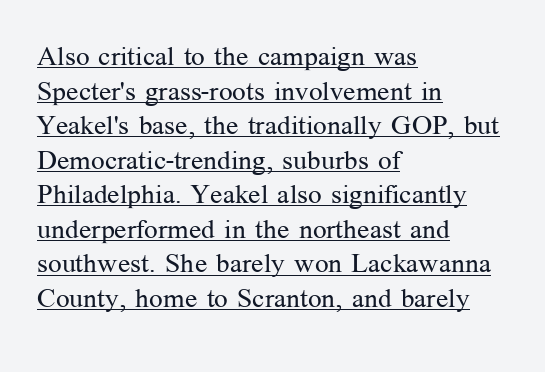
The image shows 27 px text type, upright; set left-aligned, normal line spacing (1.28x), normal letter spacing, underlined.
